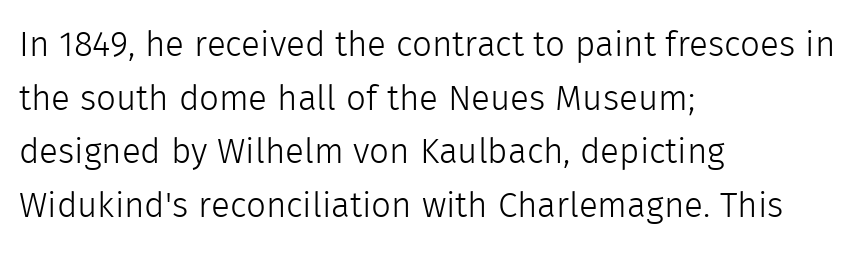
{"serif": "no", "italic": "no", "bold": "no", "weight": "light", "width": "normal", "x_height": "medium", "monospaced": "no", "underline": "no", "align": "left", "line_spacing": "normal", "line_spacing_ratio": 1.53, "letter_spacing": "normal", "letter_spacing_em": 0.0, "glyph_px": 35}
